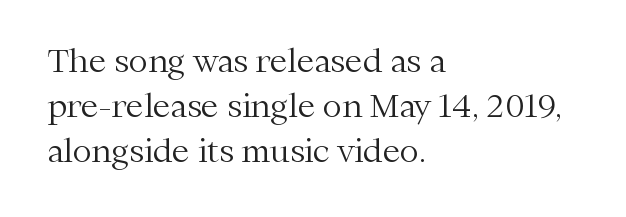
The image shows 32 px light serif type, upright; set left-aligned, normal line spacing (1.4x), normal letter spacing, not underlined; medium stroke contrast and a medium x-height.
